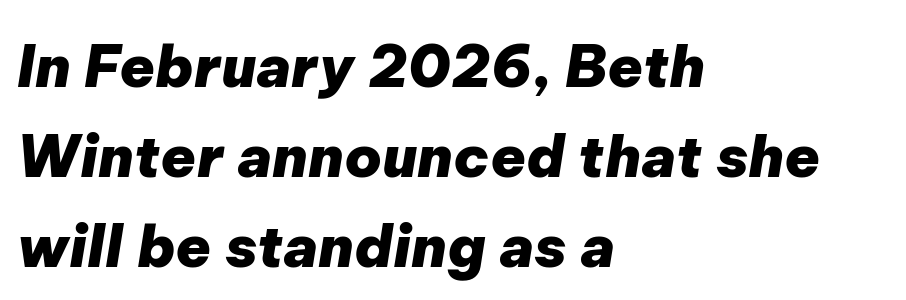
The image shows 58 px heavy type, italic (leaning right); set left-aligned, normal line spacing (1.55x), normal letter spacing, not underlined; low stroke contrast and a medium x-height.
